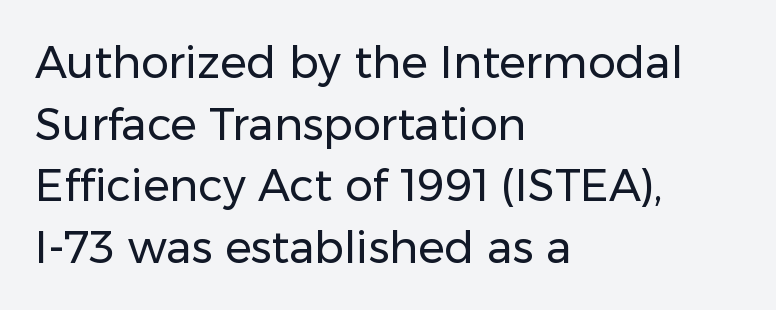
The image shows 44 px regular-weight sans-serif type, upright; set left-aligned, normal line spacing (1.4x), normal letter spacing, not underlined; low stroke contrast and a medium x-height.
